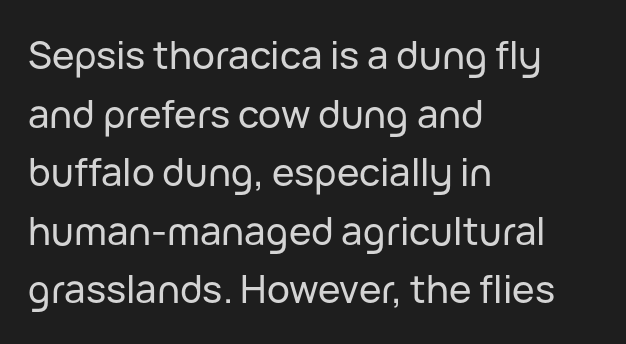
Q: Is the text italic (slanted)? A: No, it is upright.
Q: Is the typeface a serif or a sans-serif typeface? A: Sans-serif.
Q: Is the text underlined? A: No.
Q: How is the paragraph aligned? A: Left-aligned.
Q: Is the spacing between letters normal or unusually wide? A: Normal.
Q: Is the spacing between lines tight, normal or loose? A: Normal.
Q: Width (condensed, normal, or wide)? A: Normal.
Q: Stroke contrast? A: Low.
Q: x-height? A: Medium.
Q: Monospaced? A: No.
